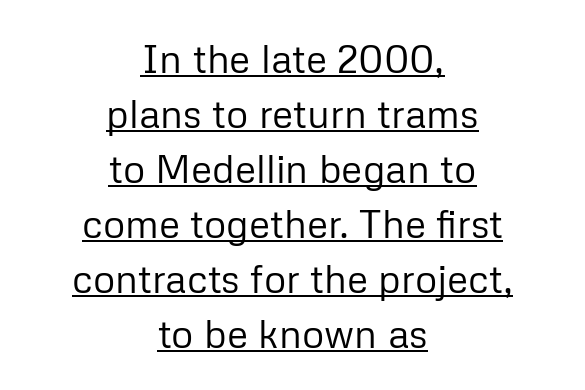
The image shows 39 px regular-weight sans-serif type, upright; set centered, normal line spacing (1.41x), normal letter spacing, underlined; low stroke contrast and a medium x-height.
